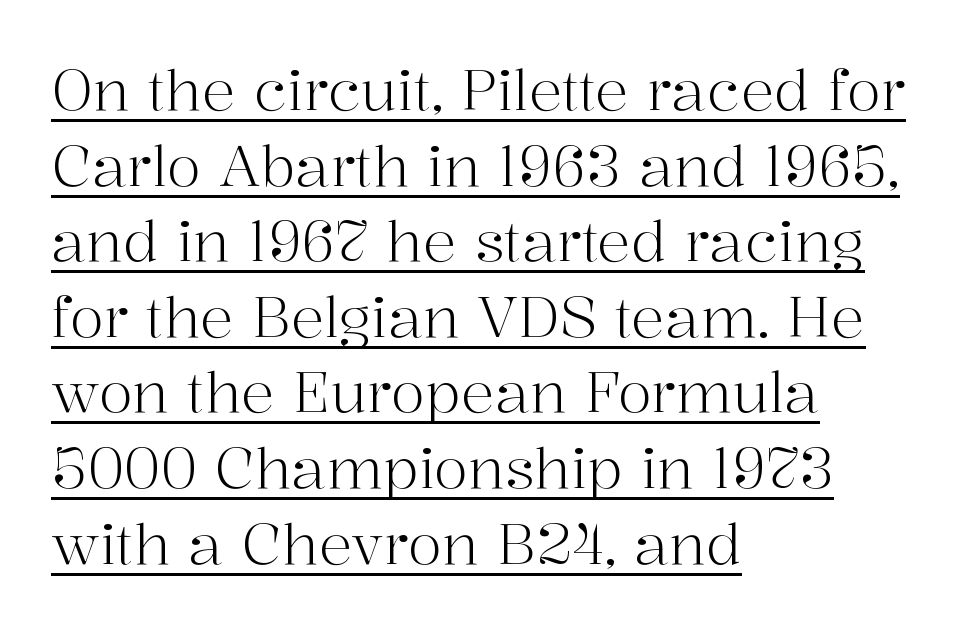
Q: Is the text bold? A: No.
Q: Is the text italic (slanted)? A: No, it is upright.
Q: Is the typeface a serif or a sans-serif typeface? A: Serif.
Q: Is the text underlined? A: Yes.
Q: How is the paragraph aligned? A: Left-aligned.
Q: Is the spacing between letters normal or unusually wide? A: Normal.
Q: Is the spacing between lines tight, normal or loose? A: Normal.
Q: Width (condensed, normal, or wide)? A: Normal.
Q: Stroke contrast? A: High.
Q: x-height? A: Medium.
Q: Monospaced? A: No.
